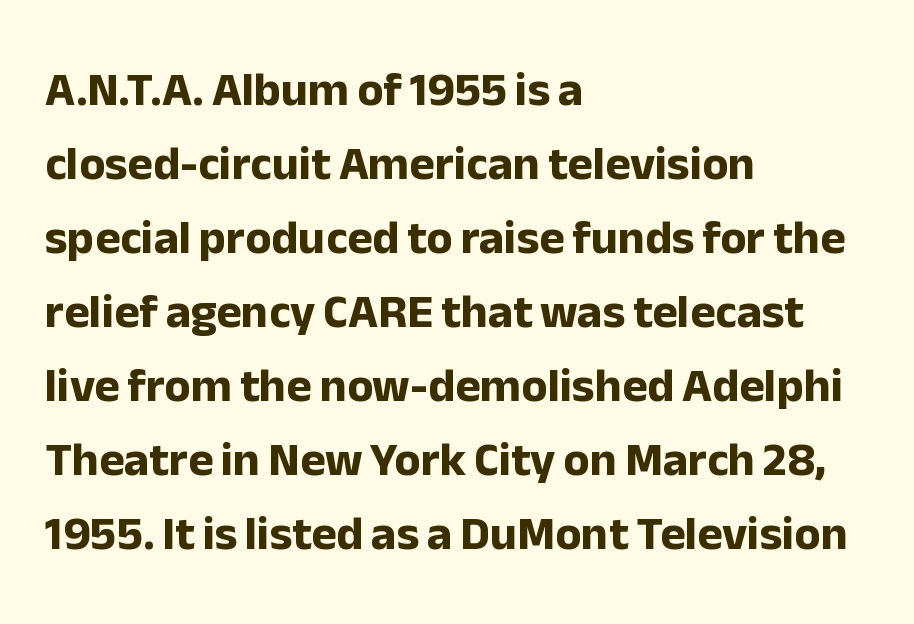
The image shows 48 px bold sans-serif type, upright; set left-aligned, normal line spacing (1.54x), normal letter spacing, not underlined; low stroke contrast and a medium x-height.
